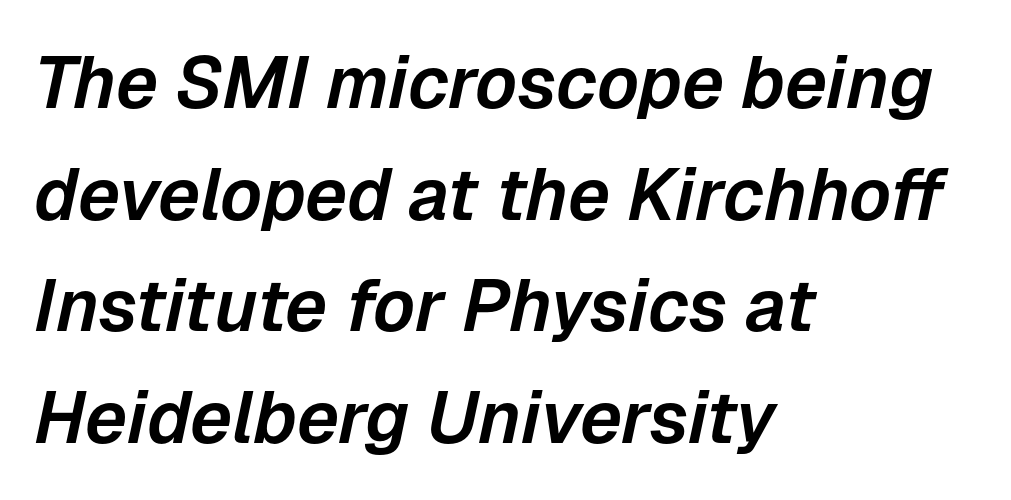
The image shows 73 px text type, italic (leaning right); set left-aligned, normal line spacing (1.53x), normal letter spacing, not underlined; low stroke contrast and a medium x-height.
